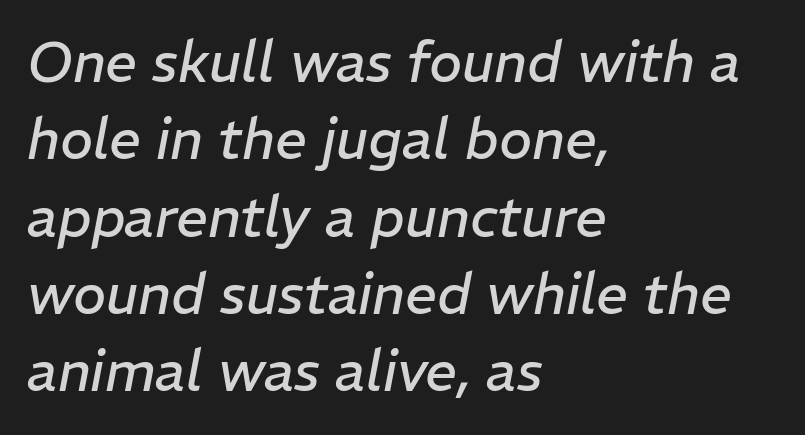
{"italic": "yes", "lean": "right", "slant_degrees": 11, "bold": "no", "weight": "regular", "width": "normal", "stroke_contrast": "low", "x_height": "medium", "monospaced": "no", "underline": "no", "align": "left", "line_spacing": "normal", "line_spacing_ratio": 1.38, "letter_spacing": "normal", "letter_spacing_em": 0.0, "glyph_px": 56}
